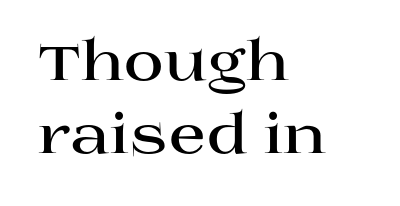
{"serif": "yes", "italic": "no", "bold": "yes", "weight": "bold", "width": "wide", "stroke_contrast": "high", "x_height": "large", "monospaced": "no", "underline": "no", "align": "left", "line_spacing": "normal", "line_spacing_ratio": 1.33, "letter_spacing": "normal", "letter_spacing_em": 0.0, "glyph_px": 55}
